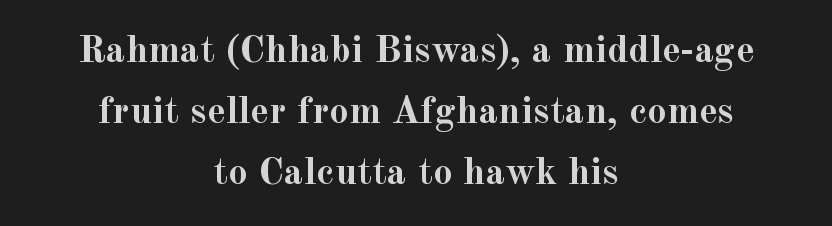
Italic: no, the glyphs are upright roman. The leading is moderate, giving the passage an even texture. Leftover space on each line is divided equally before and after the words. A full-strength bold gives these letters their thick strokes. Spacing verdict: proportional, widths tailored to each character.
